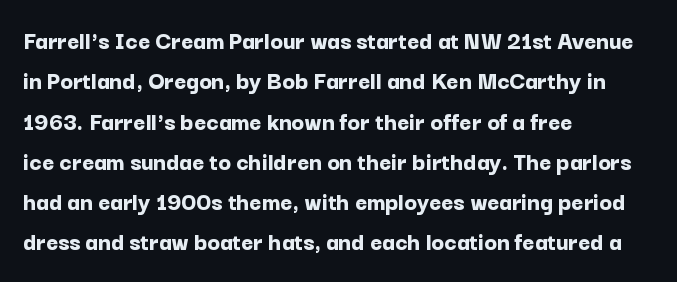
Q: Is the text bold? A: Yes.
Q: Is the text italic (slanted)? A: No, it is upright.
Q: Is the text underlined? A: No.
Q: How is the paragraph aligned? A: Left-aligned.
Q: Is the spacing between letters normal or unusually wide? A: Normal.
Q: Is the spacing between lines tight, normal or loose? A: Normal.
